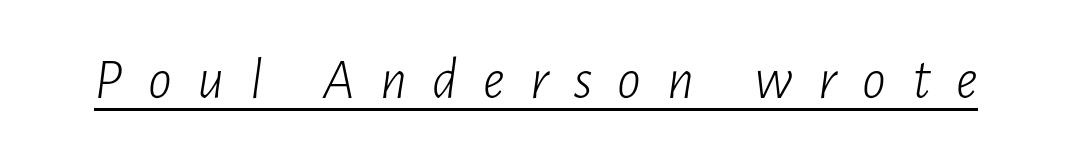
Q: Is the text bold? A: No.
Q: Is the text italic (slanted)? A: Yes, it leans right by about 7 degrees.
Q: Is the text underlined? A: Yes.
Q: Is the spacing between letters normal or unusually wide? A: Unusually wide.
Q: Width (condensed, normal, or wide)? A: Condensed.
Q: Stroke contrast? A: Low.
Q: x-height? A: Medium.
Q: Monospaced? A: No.
